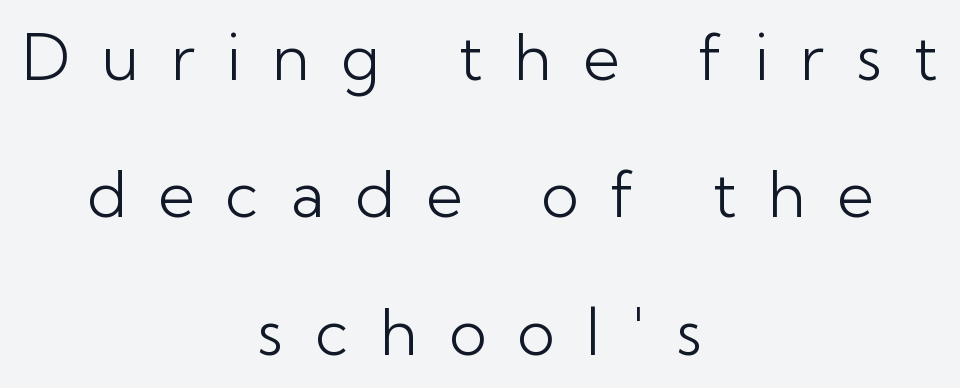
The image shows 63 px light sans-serif type, upright; set centered, loose line spacing (2.18x), unusually wide letter spacing (+0.5 em), not underlined; low stroke contrast and a medium x-height.
